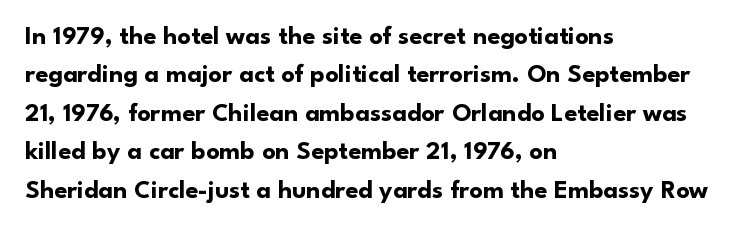
Q: Is the text bold? A: Yes.
Q: Is the text italic (slanted)? A: No, it is upright.
Q: Is the text underlined? A: No.
Q: How is the paragraph aligned? A: Left-aligned.
Q: Is the spacing between letters normal or unusually wide? A: Normal.
Q: Is the spacing between lines tight, normal or loose? A: Normal.
